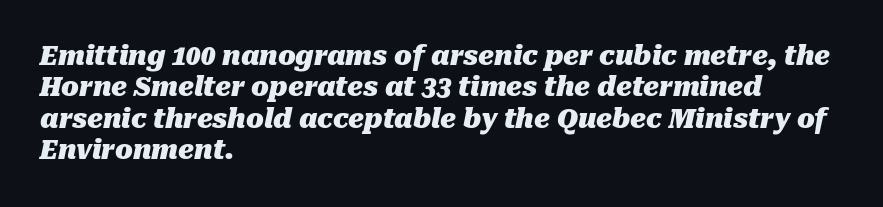
{"italic": "yes", "lean": "right", "slant_degrees": 10, "bold": "yes", "underline": "no", "align": "left", "line_spacing_ratio": 1.21, "letter_spacing": "normal", "letter_spacing_em": 0.0, "glyph_px": 26}
